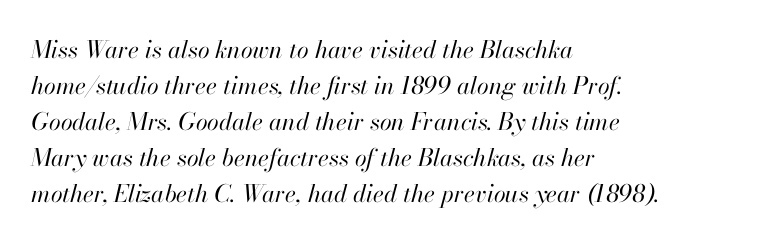
Q: Is the text bold? A: No.
Q: Is the text italic (slanted)? A: Yes, it leans right by about 13 degrees.
Q: Is the text underlined? A: No.
Q: How is the paragraph aligned? A: Left-aligned.
Q: Is the spacing between letters normal or unusually wide? A: Normal.
Q: Is the spacing between lines tight, normal or loose? A: Normal.
